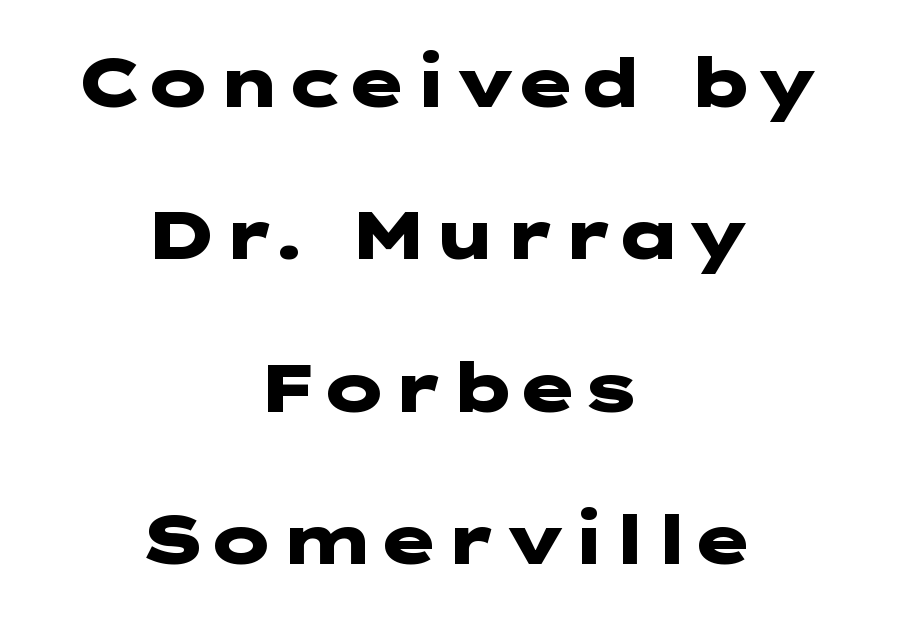
Glance below the letters and you will spot only blank space. This is the regular roman posture of the typeface. On the weight axis this lands at bold, roughly 700. Classification — sans serif. The leading is generous, giving the passage an open texture.
